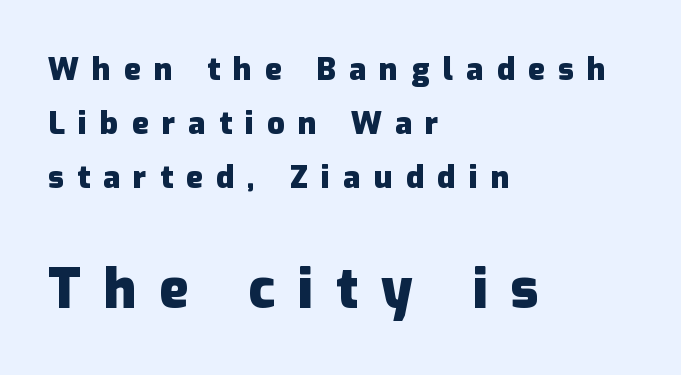
The image shows 54 px heavy sans-serif type, upright; set left-aligned, line spacing 1.74x, unusually wide letter spacing (+0.43 em), not underlined; the second (bottom) block is 1.74x larger; low stroke contrast and a medium x-height.
